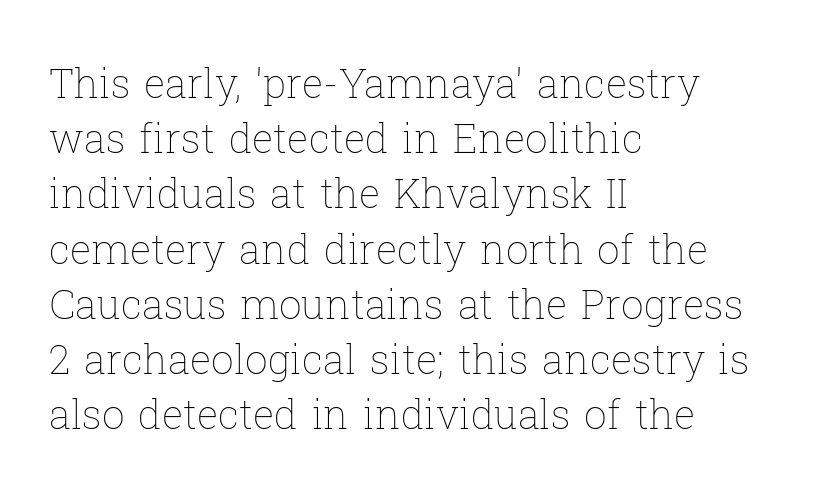
No italicization has been applied; the sample stays upright. Layout note: lines flush left. Between one letter and the next there's only the usual sliver of space. This is not heavy type; no bold has been used.
